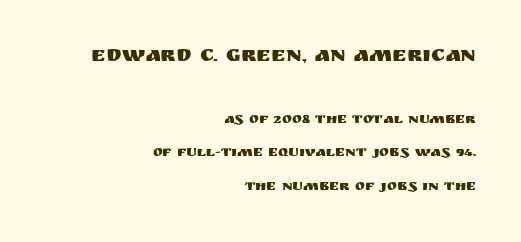
{"italic": "no", "underline": "no", "align": "right", "line_spacing": "loose", "line_spacing_ratio": 2.24, "letter_spacing": "normal", "letter_spacing_em": 0.0, "larger_block": "first", "size_ratio": 1.47, "glyph_px": 22}
